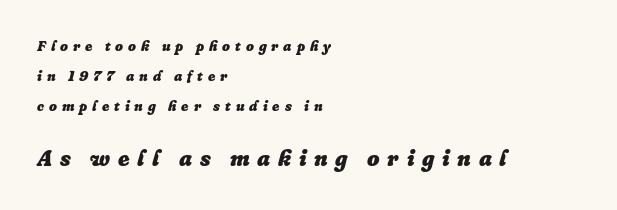
These lines carry a lot of weight — the face is fully bold. The lettering tilts uniformly, giving the passage an italic look. Notice the wide empty band between every row — that's loose leading. Larger block? The one below; the one above is distinctly smaller. Casual observation: everything's shoved over to the left. The tracking jumps out immediately: characters are airy and widely separated.
